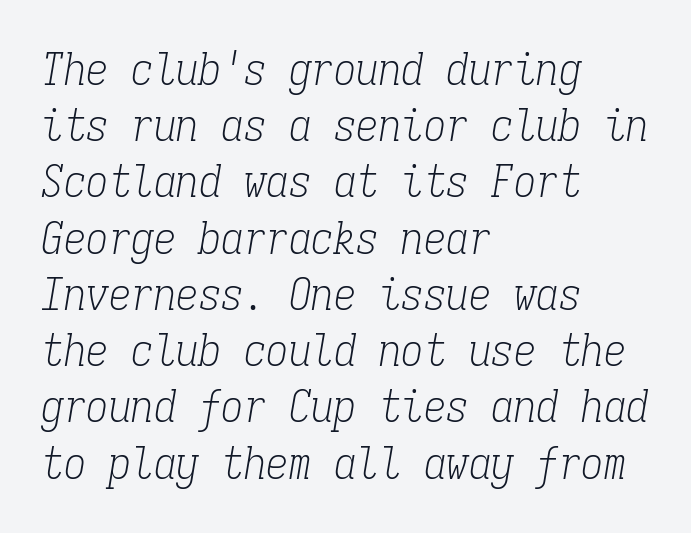
{"serif": "yes", "italic": "yes", "lean": "right", "slant_degrees": 9, "bold": "no", "weight": "light", "width": "condensed", "stroke_contrast": "low", "x_height": "medium", "monospaced": "yes", "underline": "no", "align": "left", "line_spacing": "normal", "line_spacing_ratio": 1.25, "letter_spacing": "normal", "letter_spacing_em": 0.0, "glyph_px": 45}
